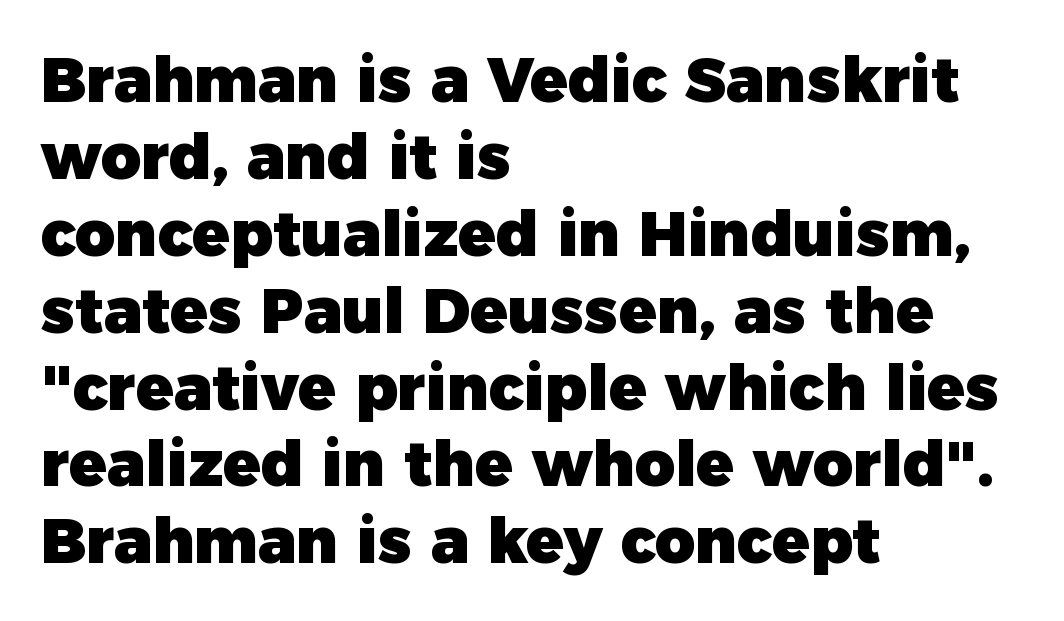
{"serif": "no", "italic": "no", "bold": "yes", "weight": "heavy", "width": "normal", "stroke_contrast": "low", "x_height": "medium", "monospaced": "no", "underline": "no", "align": "left", "line_spacing_ratio": 1.24, "letter_spacing": "normal", "letter_spacing_em": 0.0, "glyph_px": 62}
